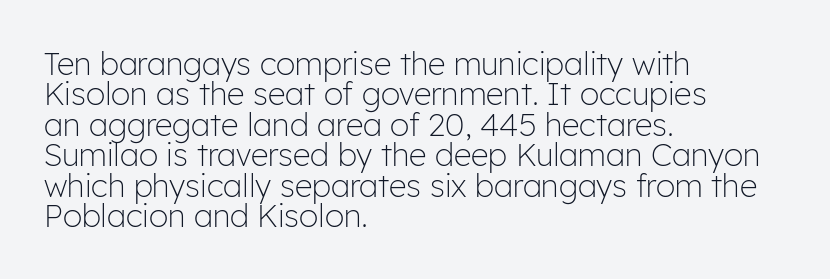
The image shows 31 px light sans-serif type, upright; set left-aligned, tight line spacing (0.98x), normal letter spacing, not underlined; low stroke contrast and a medium x-height.
